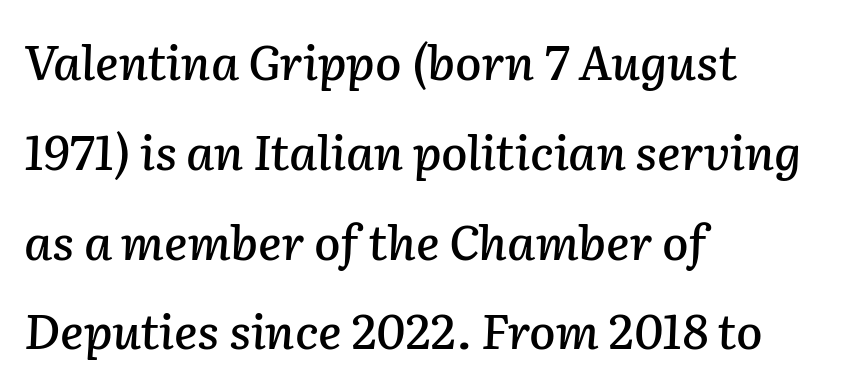
{"italic": "yes", "lean": "right", "slant_degrees": 2, "width": "normal", "stroke_contrast": "low", "x_height": "medium", "monospaced": "no", "underline": "no", "align": "left", "line_spacing_ratio": 1.87, "letter_spacing": "normal", "letter_spacing_em": 0.0, "glyph_px": 48}
